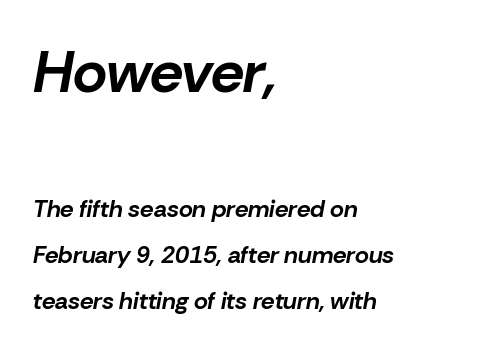
The image shows 59 px bold type, italic (leaning right); set left-aligned, loose line spacing (1.91x), normal letter spacing, not underlined; the first (top) block is 2.46x larger; low stroke contrast and a medium x-height.
